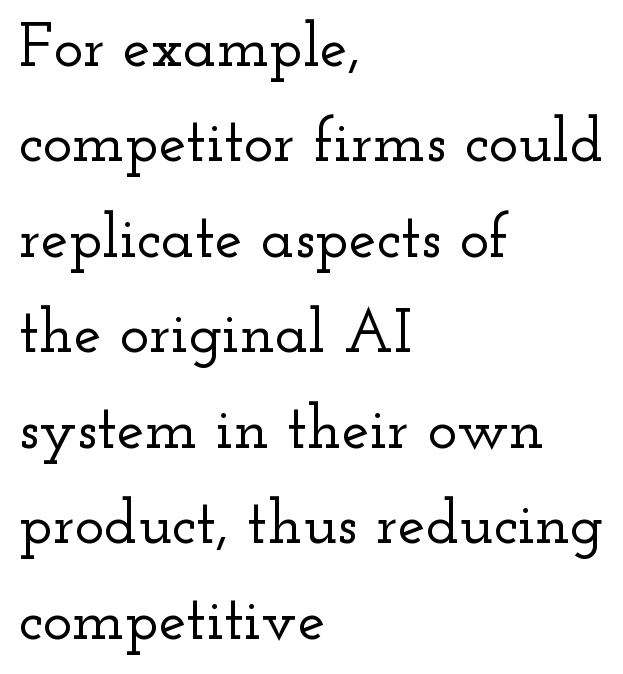
{"serif": "yes", "italic": "no", "width": "wide", "stroke_contrast": "low", "x_height": "small", "monospaced": "no", "underline": "no", "align": "left", "line_spacing": "normal", "line_spacing_ratio": 1.54, "letter_spacing": "normal", "letter_spacing_em": 0.0, "glyph_px": 62}
